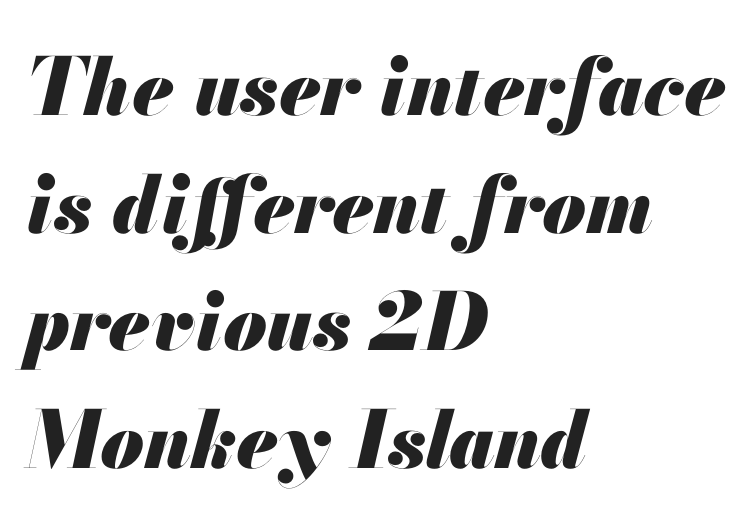
Q: Is the text bold? A: Yes.
Q: Is the text italic (slanted)? A: Yes, it leans right by about 13 degrees.
Q: Is the text underlined? A: No.
Q: How is the paragraph aligned? A: Left-aligned.
Q: Is the spacing between letters normal or unusually wide? A: Normal.
Q: Is the spacing between lines tight, normal or loose? A: Normal.
Q: Width (condensed, normal, or wide)? A: Normal.
Q: Stroke contrast? A: Medium.
Q: x-height? A: Small.
Q: Monospaced? A: No.
